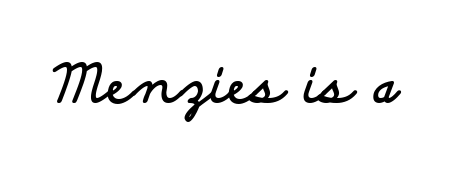
The image shows 52 px bold, wide sans-serif type; set normal letter spacing, not underlined; low stroke contrast and a small x-height.
